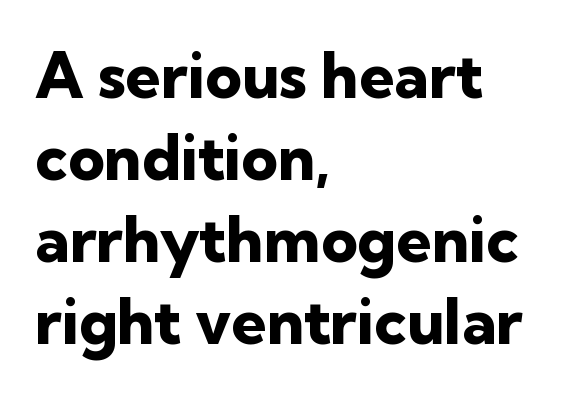
The ragged edge is on the right, which tells us the setting is flush left. Does the weight exceed regular? Yes, all the way to bold. The face used here is proportionally spaced, like ordinary book or web type. Notice how descenders clear the ascenders below comfortably — that's standard leading. Tall strokes in this sample are plumb rather than angled. Has an underline been added? It has not.
